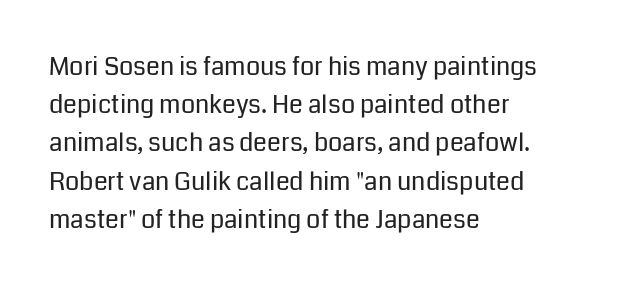
{"italic": "no", "bold": "no", "underline": "no", "align": "left", "line_spacing": "normal", "line_spacing_ratio": 1.53, "letter_spacing": "normal", "letter_spacing_em": 0.0, "glyph_px": 25}
